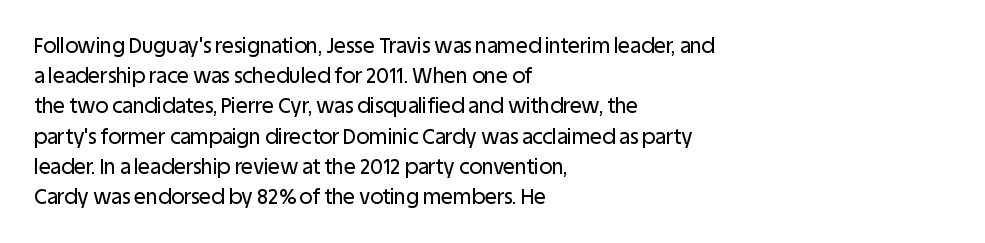
Q: Is the text italic (slanted)? A: No, it is upright.
Q: Is the text underlined? A: No.
Q: How is the paragraph aligned? A: Left-aligned.
Q: Is the spacing between letters normal or unusually wide? A: Normal.
Q: Is the spacing between lines tight, normal or loose? A: Normal.
